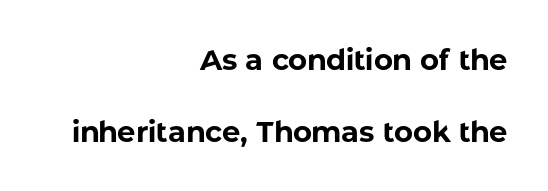
What weight is shown? A full bold with thick strokes. Look at the bottom of the vertical strokes: they stop flat, with no serifs. Regarding leading, the lines here are spaced well apart. A flush-right, rag-left setting is used for this passage. Tracking value appears to be zero — textbook default spacing. This rendering features lettering with no underline.
